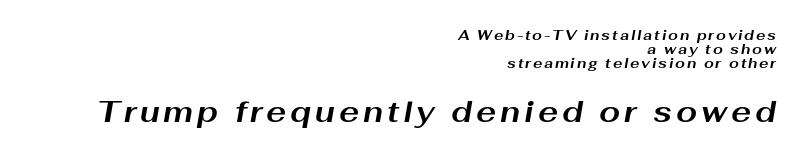
Typesetter's note — lower block bumped up in size, upper block left smaller. Here the designer chose a conventional face with non-uniform glyph widths. The gap between lines stays unmarked. Which margin do the lines hug? The right one — the left edge is uneven.
